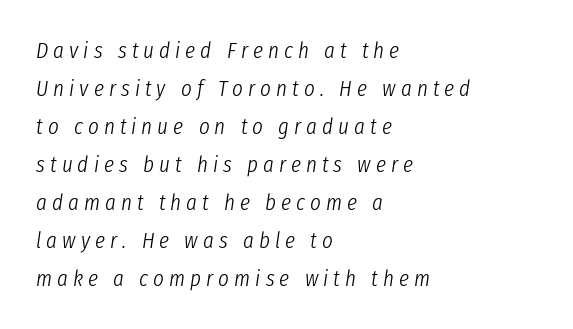
The image shows 23 px text type, italic (leaning right); set left-aligned, normal line spacing (1.65x), unusually wide letter spacing (+0.22 em), not underlined.
